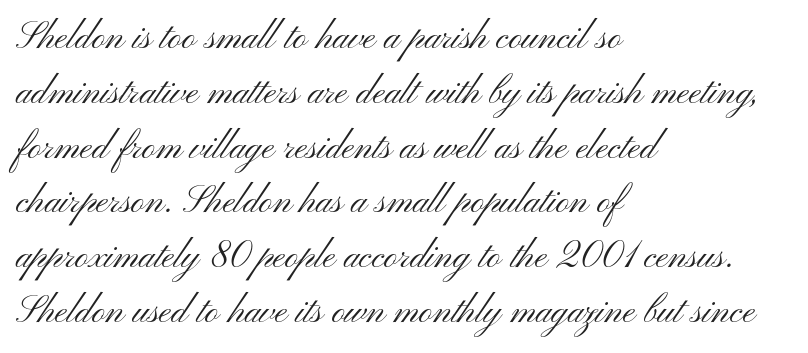
The image shows 37 px light, wide sans-serif type; set left-aligned, normal line spacing (1.48x), normal letter spacing, not underlined; medium stroke contrast and a small x-height.
